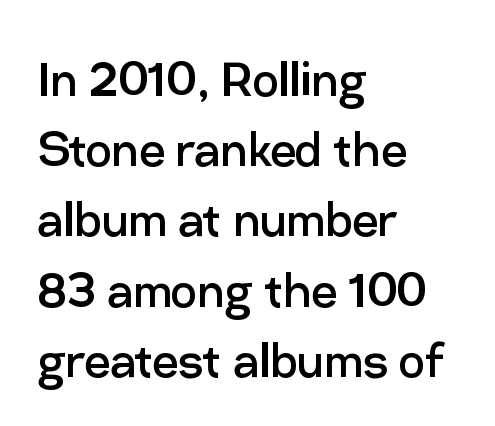
{"serif": "no", "italic": "no", "bold": "no", "weight": "regular", "width": "normal", "stroke_contrast": "low", "x_height": "medium", "monospaced": "no", "underline": "no", "align": "left", "line_spacing_ratio": 1.21, "letter_spacing": "normal", "letter_spacing_em": 0.0, "glyph_px": 58}
